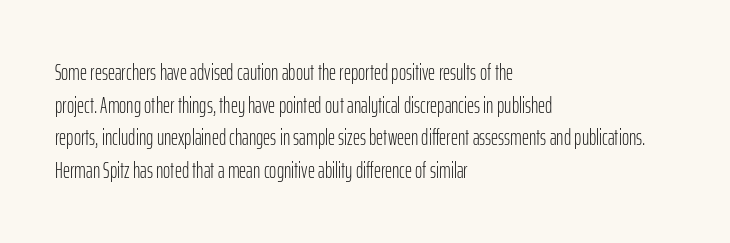
Rows of type keep a routine distance in the vertical direction. The space beneath each line is pristine and unruled. Which margin do the lines hug? The left one — the right edge is uneven. The letterforms sit shoulder to shoulder at normal distance.
